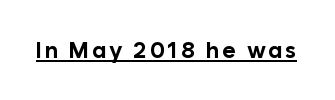
The image shows 23 px bold type, upright; set underlined.
